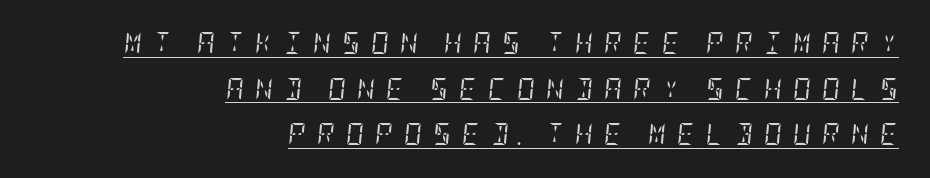
Q: Is the text bold? A: No.
Q: Is the text italic (slanted)? A: Yes, it leans right by about 5 degrees.
Q: Is the text underlined? A: Yes.
Q: How is the paragraph aligned? A: Right-aligned.
Q: Is the spacing between letters normal or unusually wide? A: Unusually wide.
Q: Is the spacing between lines tight, normal or loose? A: Loose.
